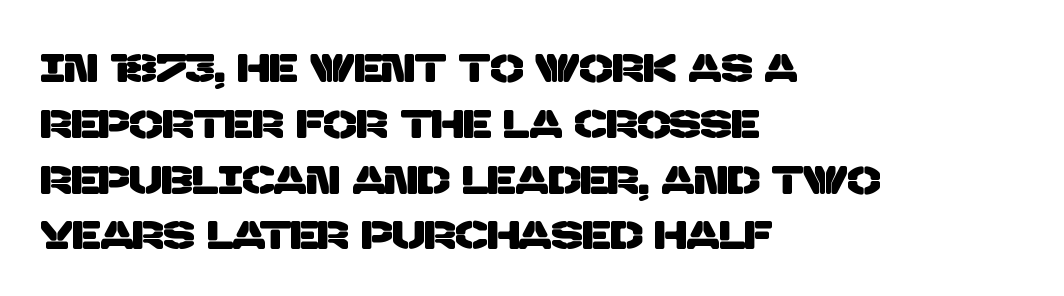
The image shows 39 px sans-serif type; set left-aligned, normal line spacing (1.43x), normal letter spacing, not underlined; low stroke contrast and a large x-height.
